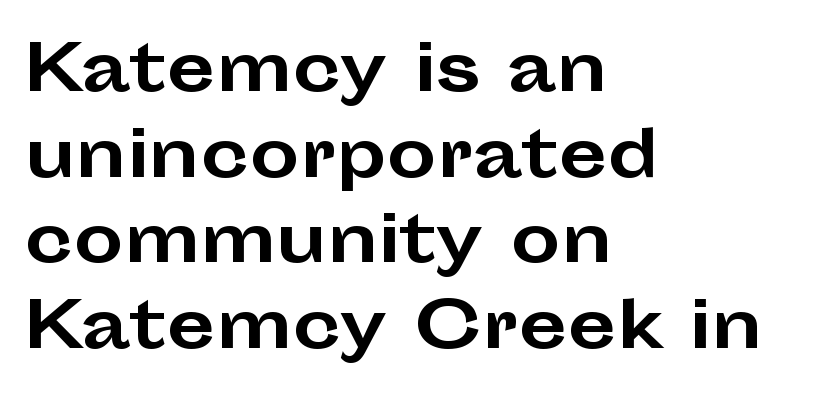
Q: Is the text bold? A: Yes.
Q: Is the text italic (slanted)? A: No, it is upright.
Q: Is the typeface a serif or a sans-serif typeface? A: Sans-serif.
Q: Is the text underlined? A: No.
Q: How is the paragraph aligned? A: Left-aligned.
Q: Is the spacing between letters normal or unusually wide? A: Normal.
Q: Is the spacing between lines tight, normal or loose? A: Normal.
Q: Width (condensed, normal, or wide)? A: Wide.
Q: Stroke contrast? A: Low.
Q: x-height? A: Medium.
Q: Monospaced? A: No.
